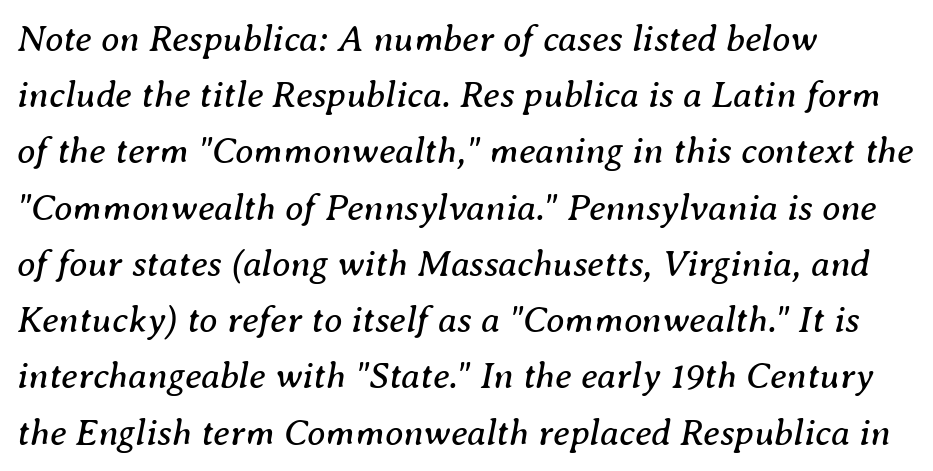
{"serif": "yes", "italic": "yes", "lean": "right", "slant_degrees": 8, "bold": "no", "weight": "regular", "width": "normal", "stroke_contrast": "medium", "x_height": "medium", "monospaced": "no", "underline": "no", "align": "left", "line_spacing": "normal", "line_spacing_ratio": 1.52, "letter_spacing": "normal", "letter_spacing_em": 0.0, "glyph_px": 37}
